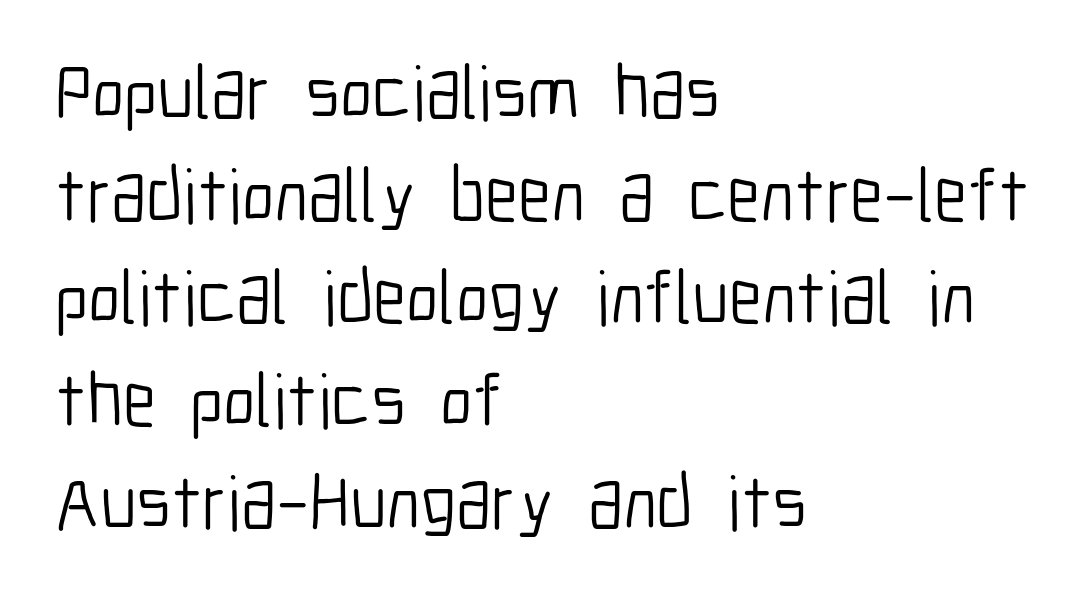
Q: Is the text bold? A: No.
Q: Is the text italic (slanted)? A: No, it is upright.
Q: Is the typeface a serif or a sans-serif typeface? A: Sans-serif.
Q: Is the text underlined? A: No.
Q: How is the paragraph aligned? A: Left-aligned.
Q: Is the spacing between letters normal or unusually wide? A: Normal.
Q: Is the spacing between lines tight, normal or loose? A: Normal.
Q: Width (condensed, normal, or wide)? A: Condensed.
Q: Stroke contrast? A: Low.
Q: x-height? A: Medium.
Q: Monospaced? A: No.
